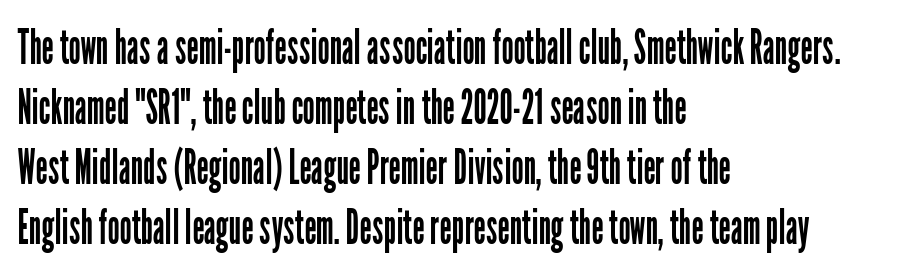
{"serif": "no", "italic": "no", "bold": "no", "weight": "regular", "width": "condensed", "stroke_contrast": "low", "x_height": "medium", "monospaced": "no", "underline": "no", "align": "left", "line_spacing": "normal", "line_spacing_ratio": 1.25, "letter_spacing": "normal", "letter_spacing_em": 0.0, "glyph_px": 48}
